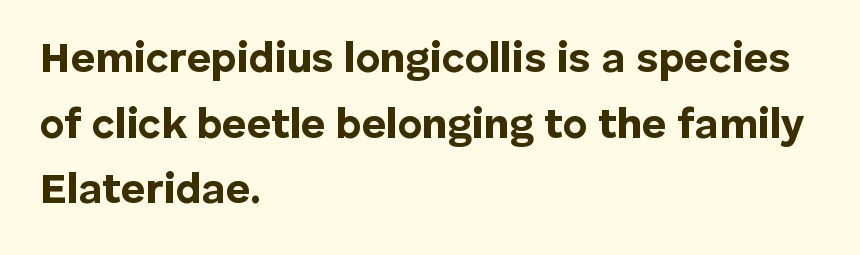
{"serif": "no", "italic": "no", "bold": "yes", "weight": "bold", "width": "normal", "stroke_contrast": "low", "x_height": "medium", "monospaced": "no", "underline": "no", "align": "left", "line_spacing": "normal", "line_spacing_ratio": 1.56, "letter_spacing": "normal", "letter_spacing_em": 0.0, "glyph_px": 42}
